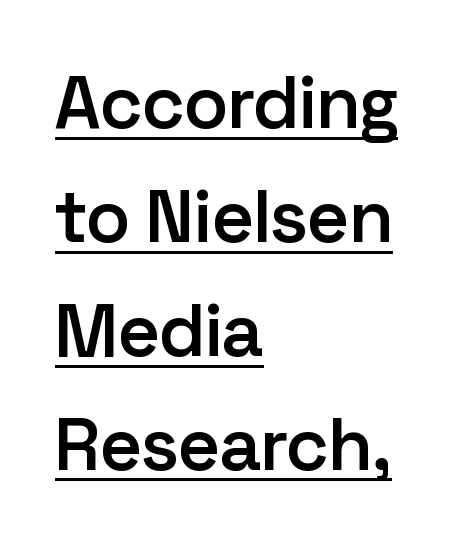
{"serif": "no", "italic": "no", "bold": "semi", "weight": "semibold", "width": "normal", "stroke_contrast": "low", "x_height": "medium", "monospaced": "no", "underline": "yes", "align": "left", "line_spacing": "normal", "line_spacing_ratio": 1.54, "letter_spacing": "normal", "letter_spacing_em": 0.0, "glyph_px": 74}
